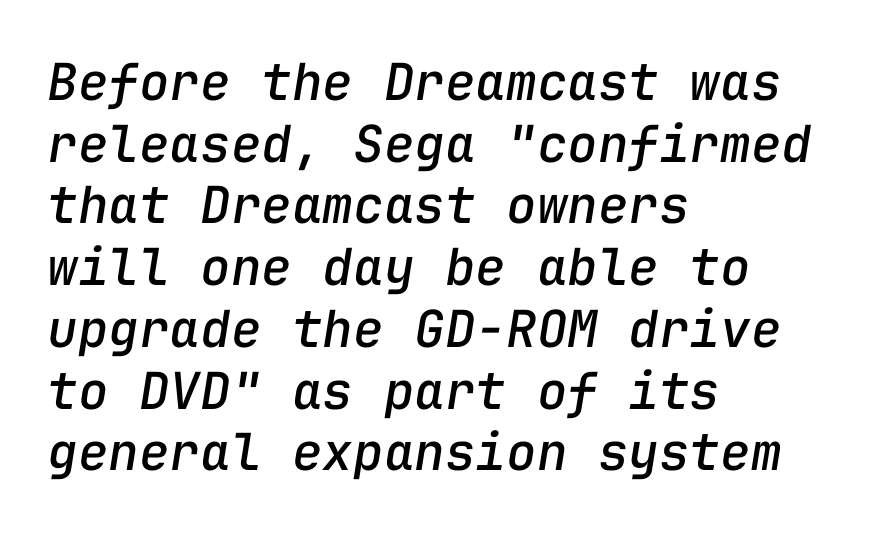
The image shows 51 px text type, italic (leaning right), monospaced; set left-aligned, line spacing 1.21x, normal letter spacing, not underlined; low stroke contrast and a medium x-height.
